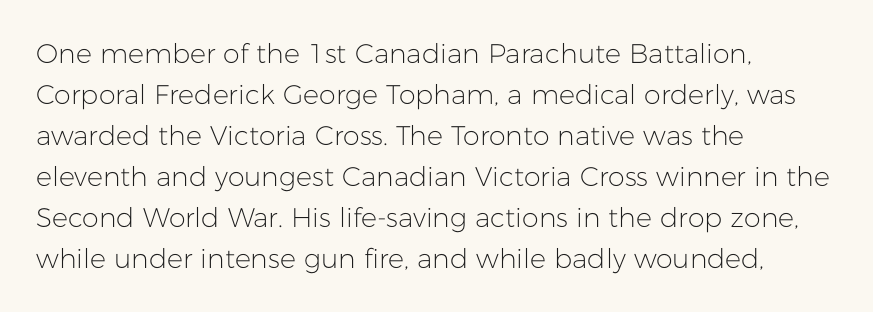
{"italic": "no", "bold": "no", "underline": "no", "align": "left", "line_spacing": "normal", "line_spacing_ratio": 1.52, "letter_spacing": "normal", "letter_spacing_em": 0.0, "glyph_px": 27}
